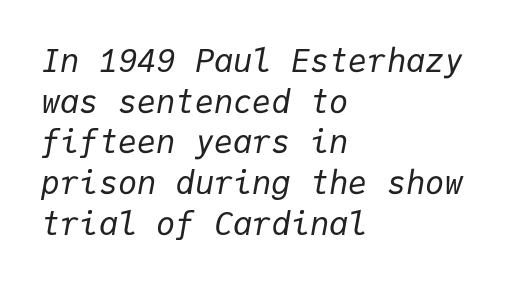
Which margin do the lines hug? The left one — the right edge is uneven. These lines are rendered in a fixed-pitch font. Does extra space separate the letters? No, they use regular spacing. Whoever set this chose a conventional vertical rhythm. The typeface has the unassuming heft of standard copy or less. In terms of posture, this sample is oblique.
